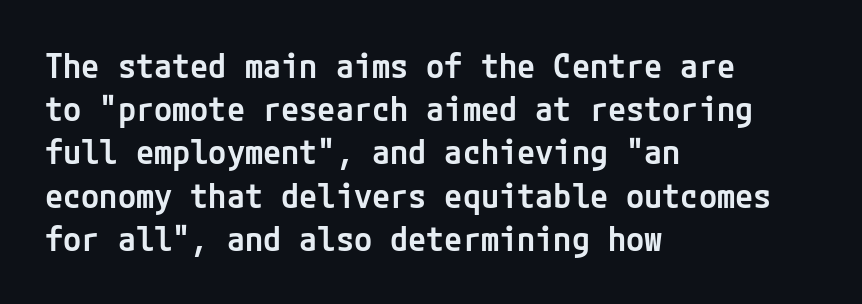
Summary of vertical rhythm: regular, with standard interline spacing. No feet cap the strokes, marking this as sans-serif type. The area under the type is left untouched. I'd describe the lettering as semibold — firm but not a full bold.
